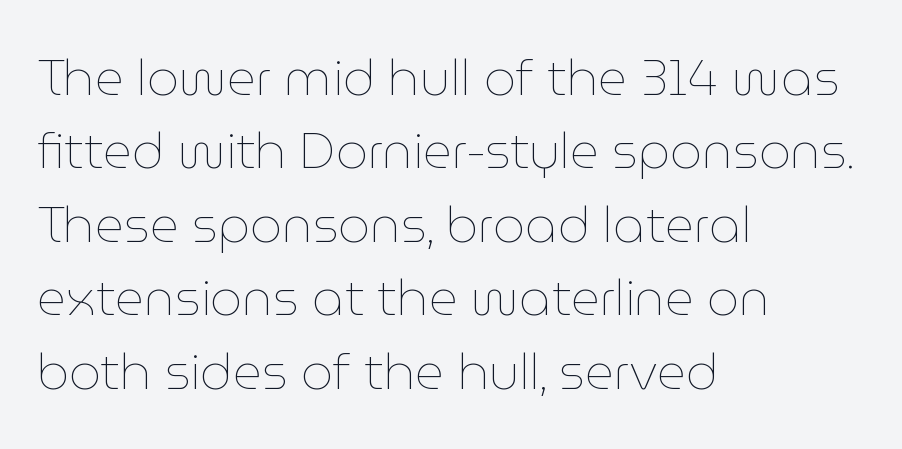
These lines keep a tight, regular rhythm from letter to letter. Is this a heavy cut? Hardly; it is regular or lighter. Varying glyph widths throughout — classic text-font behaviour. Interline gaps are of average width in this sample. Every character sits straight up, as roman type does.
